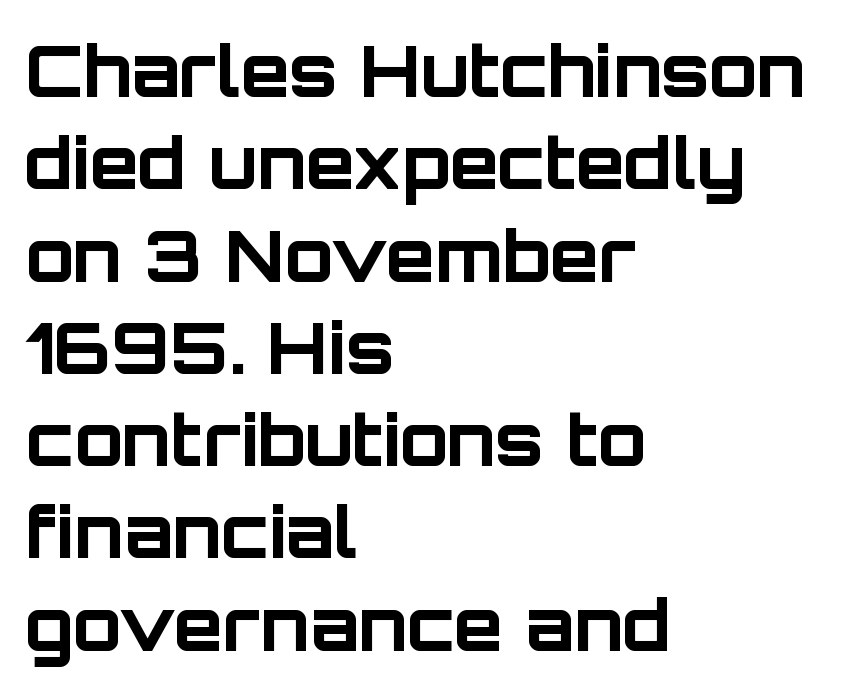
Q: Is the text bold? A: Yes.
Q: Is the text italic (slanted)? A: No, it is upright.
Q: Is the typeface a serif or a sans-serif typeface? A: Sans-serif.
Q: Is the text underlined? A: No.
Q: How is the paragraph aligned? A: Left-aligned.
Q: Is the spacing between letters normal or unusually wide? A: Normal.
Q: Is the spacing between lines tight, normal or loose? A: Normal.
Q: Width (condensed, normal, or wide)? A: Normal.
Q: Stroke contrast? A: Low.
Q: x-height? A: Large.
Q: Monospaced? A: No.
